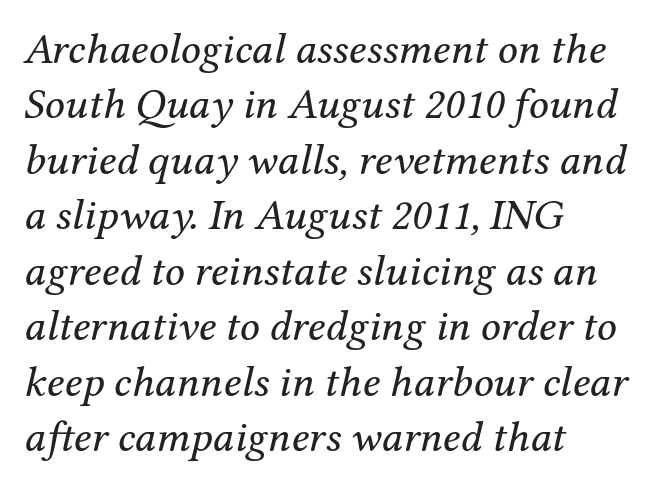
The passage shown stacks its lines at a standard gap. Style check: oblique. Weight: regular or lighter. Any mark beneath the type? The region is blank. This sample has the flowing, uneven cadence of proportional lettering.
